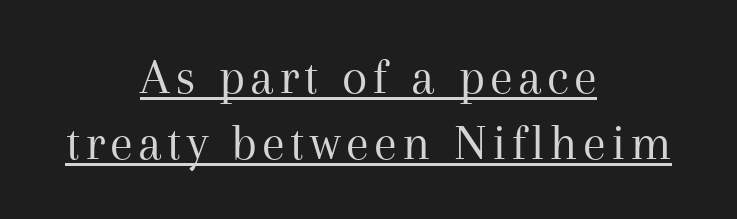
Q: Is the text bold? A: No.
Q: Is the text italic (slanted)? A: No, it is upright.
Q: Is the typeface a serif or a sans-serif typeface? A: Serif.
Q: Is the text underlined? A: Yes.
Q: How is the paragraph aligned? A: Centered.
Q: Is the spacing between lines tight, normal or loose? A: Normal.
Q: Width (condensed, normal, or wide)? A: Normal.
Q: Stroke contrast? A: Medium.
Q: x-height? A: Medium.
Q: Monospaced? A: No.
